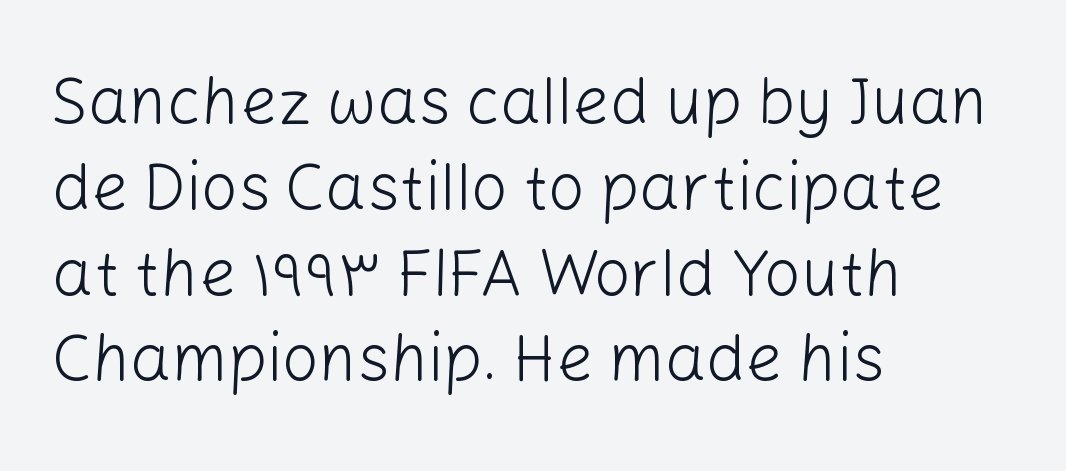
Q: Is the text bold? A: No.
Q: Is the text italic (slanted)? A: No, it is upright.
Q: Is the typeface a serif or a sans-serif typeface? A: Sans-serif.
Q: Is the text underlined? A: No.
Q: How is the paragraph aligned? A: Left-aligned.
Q: Is the spacing between letters normal or unusually wide? A: Normal.
Q: Is the spacing between lines tight, normal or loose? A: Normal.
Q: Width (condensed, normal, or wide)? A: Normal.
Q: Stroke contrast? A: Low.
Q: x-height? A: Medium.
Q: Monospaced? A: No.
